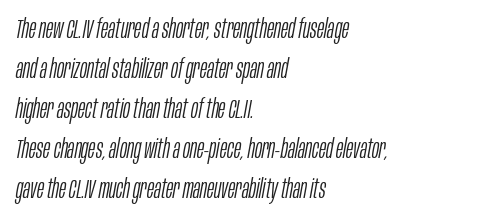
The area under the type is left untouched. The rendering anchors every line to the left-hand side. Italic? Definitely — the glyphs are oblique. You could call the tracking neutral — neither tight nor loose.
